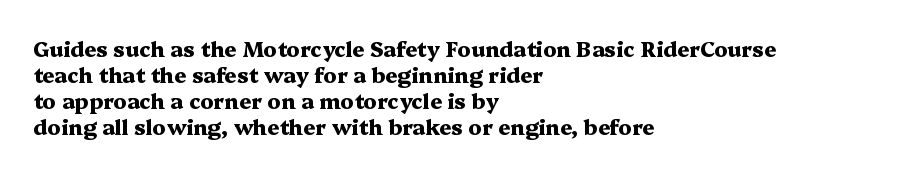
{"italic": "no", "bold": "yes", "underline": "no", "align": "left", "line_spacing_ratio": 1.24, "letter_spacing": "normal", "letter_spacing_em": 0.0, "glyph_px": 21}
